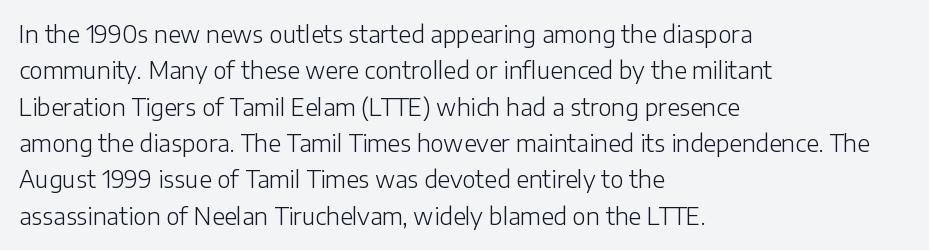
{"italic": "no", "bold": "no", "underline": "no", "align": "left", "line_spacing": "normal", "line_spacing_ratio": 1.58, "letter_spacing": "normal", "letter_spacing_em": 0.0, "glyph_px": 23}
